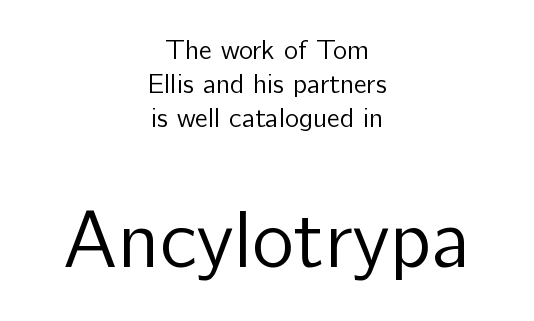
Observe the ordinary spacing: letters are neighbours, not strangers. Heaviness? Minimal to ordinary, like unemphasized prose. Posture: upright roman. Evenly set lines give the paragraph a standard silhouette.
